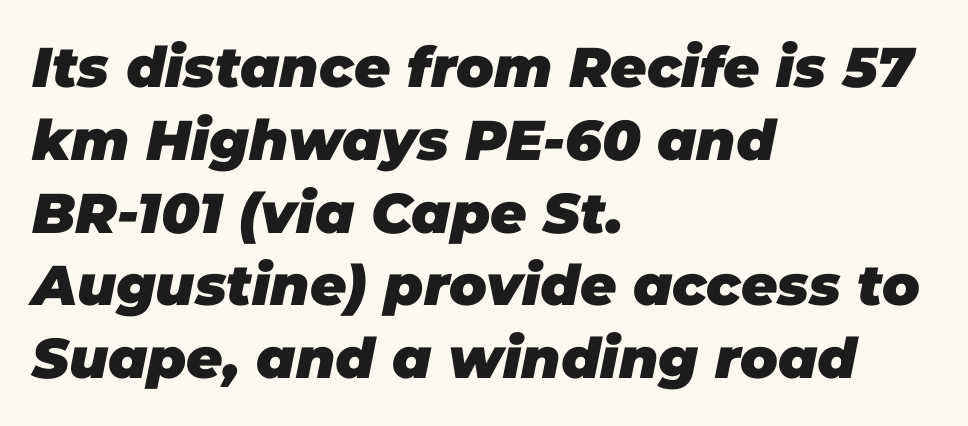
Q: Is the text bold? A: Yes.
Q: Is the text italic (slanted)? A: Yes, it leans right by about 11 degrees.
Q: Is the text underlined? A: No.
Q: How is the paragraph aligned? A: Left-aligned.
Q: Is the spacing between letters normal or unusually wide? A: Normal.
Q: Is the spacing between lines tight, normal or loose? A: Normal.
Q: Width (condensed, normal, or wide)? A: Normal.
Q: Stroke contrast? A: Low.
Q: x-height? A: Large.
Q: Monospaced? A: No.
